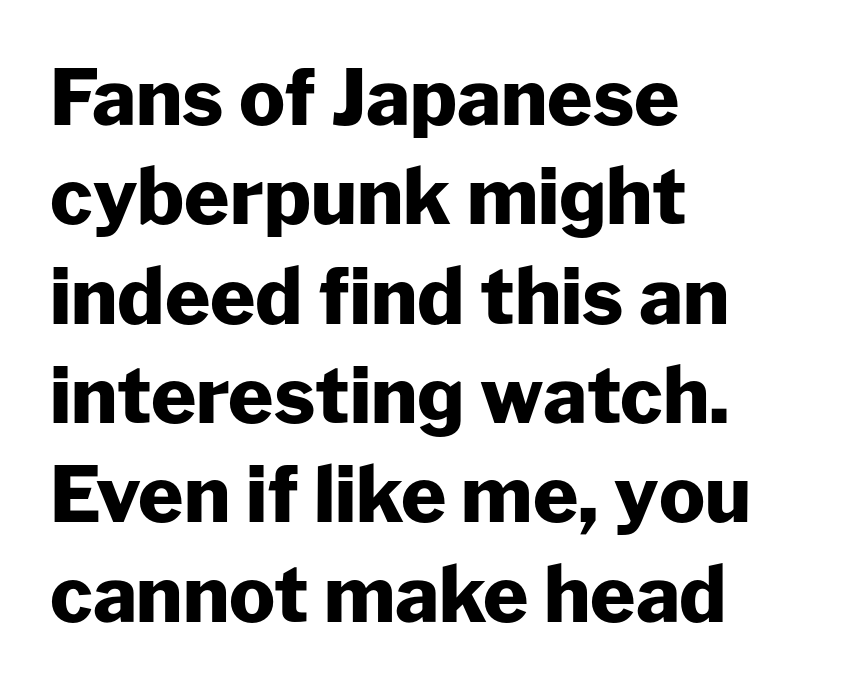
The image shows 77 px heavy sans-serif type, upright; set left-aligned, normal line spacing (1.29x), normal letter spacing, not underlined; low stroke contrast and a medium x-height.
